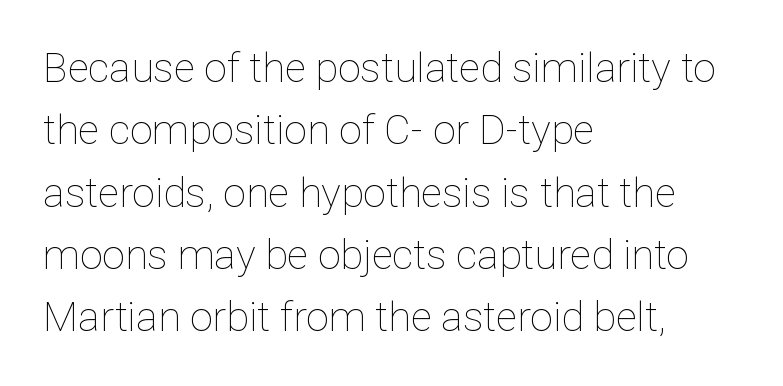
Leading: standard. Each letter keeps its own natural width here, so spacing adapts to shape. This rendering uses left alignment, leaving the right contour irregular. The typeface has the unassuming heft of standard copy or less. Between one letter and the next there's only the usual sliver of space. The baseline area is clear.
